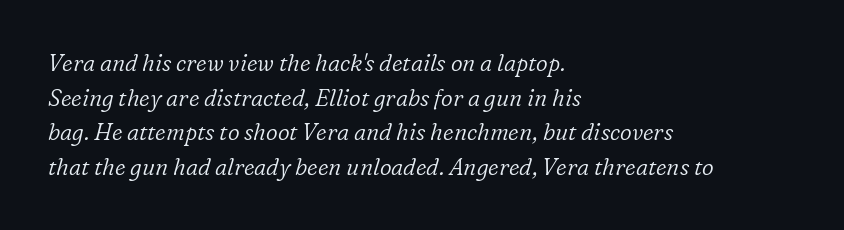
Q: Is the text bold? A: No.
Q: Is the text italic (slanted)? A: Yes, it leans right by about 16 degrees.
Q: Is the text underlined? A: No.
Q: How is the paragraph aligned? A: Left-aligned.
Q: Is the spacing between letters normal or unusually wide? A: Normal.
Q: Is the spacing between lines tight, normal or loose? A: Normal.
